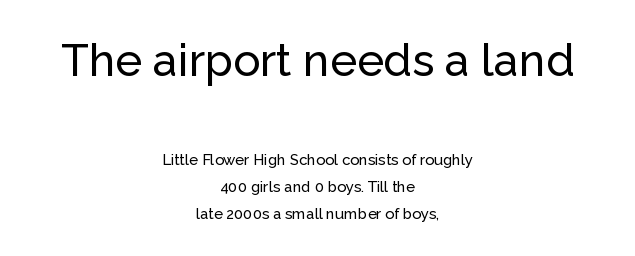
Short and long lines alike share a common midpoint. Tracking value appears to be zero — textbook default spacing. The passage shown is typed in a proportional face where columns would drift. Type style note: lacks serifs. Does the bottom block carry the larger type? No, the top block does. Posture: upright roman.
